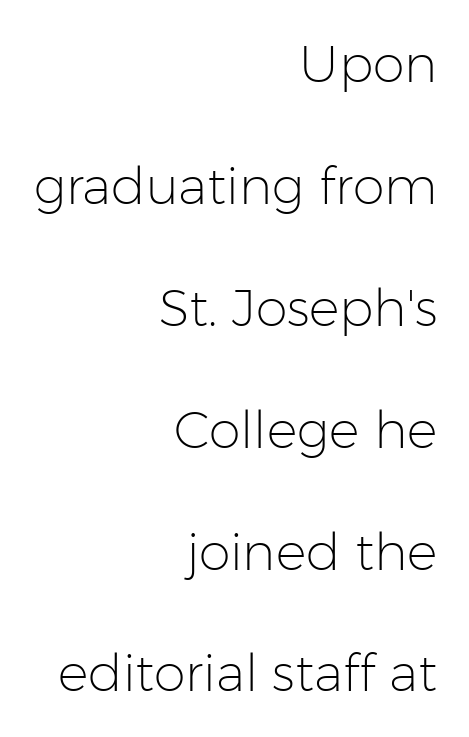
Italic? Not at all — the glyphs are vertical. The rendering anchors every line to the right-hand side. The passage shown stacks its lines with a broad gap. Is this a heavy cut? Hardly; it is regular or lighter. Inter-character spacing is left at the font's built-in metrics. Type without underlining.
